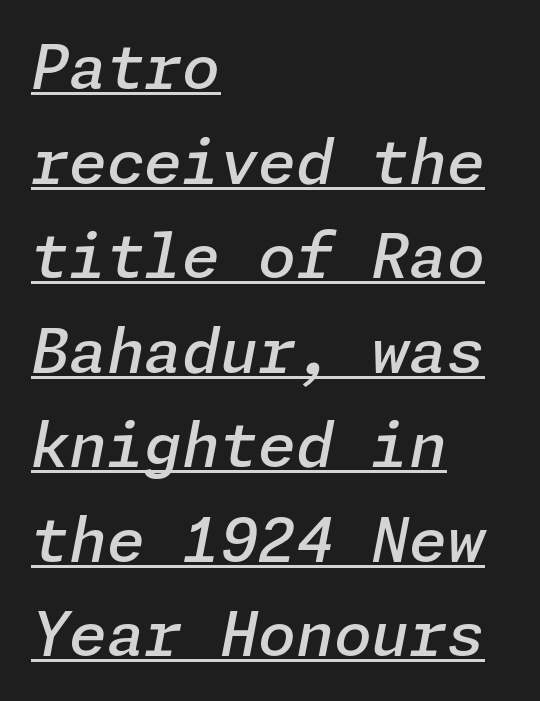
Q: Is the text bold? A: Semi-bold.
Q: Is the text italic (slanted)? A: Yes, it leans right by about 11 degrees.
Q: Is the text underlined? A: Yes.
Q: How is the paragraph aligned? A: Left-aligned.
Q: Is the spacing between letters normal or unusually wide? A: Normal.
Q: Is the spacing between lines tight, normal or loose? A: Normal.
Q: Width (condensed, normal, or wide)? A: Normal.
Q: Stroke contrast? A: Low.
Q: x-height? A: Medium.
